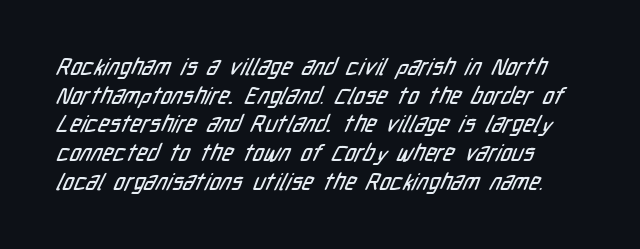
Glyph-to-glyph distance matches everyday printed text. The specimen omits any rule beneath the text block's lines. Regarding leading, the lines here are spaced in the standard way.
